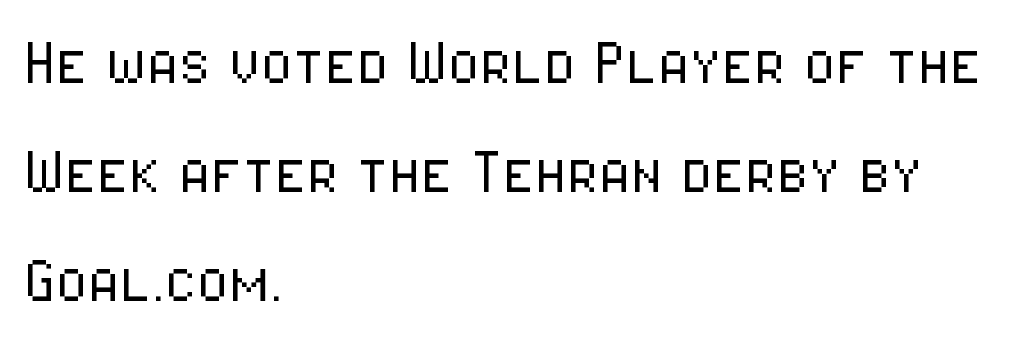
Descender tails drop into unmarked territory. The designer left line spacing at the default. Each letter keeps its own natural width here, so spacing adapts to shape. No extra ink here — the face is not bold. The tracking reads as untouched default to a designer's eye. This is roman type, the default non-slanted kind.
